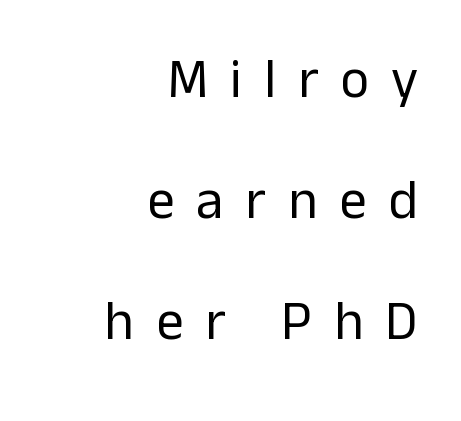
{"serif": "no", "italic": "no", "bold": "no", "weight": "regular", "width": "normal", "stroke_contrast": "low", "x_height": "medium", "monospaced": "no", "underline": "no", "align": "right", "line_spacing": "loose", "line_spacing_ratio": 2.2, "letter_spacing": "wide", "letter_spacing_em": 0.4, "glyph_px": 55}
